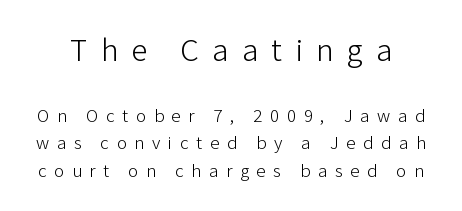
Think standard paragraph weight, or any step lighter than that. Here the first block reads like a headline and the second like body copy. The face used here is rendered with a markedly widened letterfit. What's the leading like? Ordinary, nothing unusual.
